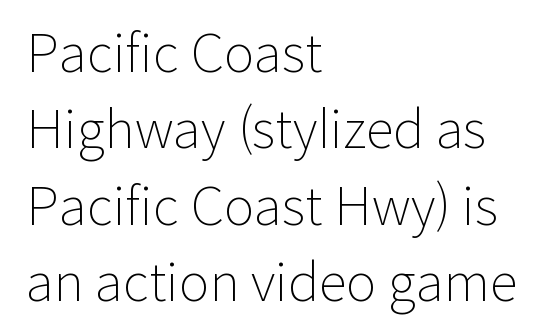
Q: Is the text bold? A: No.
Q: Is the text italic (slanted)? A: No, it is upright.
Q: Is the typeface a serif or a sans-serif typeface? A: Sans-serif.
Q: Is the text underlined? A: No.
Q: How is the paragraph aligned? A: Left-aligned.
Q: Is the spacing between letters normal or unusually wide? A: Normal.
Q: Is the spacing between lines tight, normal or loose? A: Normal.
Q: Width (condensed, normal, or wide)? A: Normal.
Q: Stroke contrast? A: Low.
Q: x-height? A: Medium.
Q: Monospaced? A: No.
